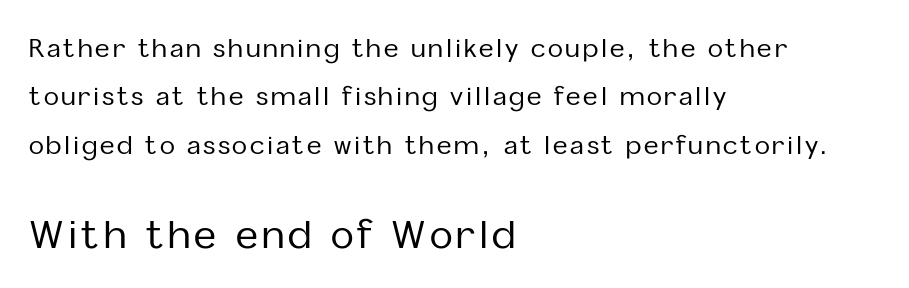
This is the regular roman posture of the typeface. Looks like regular typesetting: each glyph gets only the width it needs. Type size steps up from the first block to the second. Underline: absent. The rendering anchors every line to the left-hand side. Interline gaps are noticeably wide in this sample.
